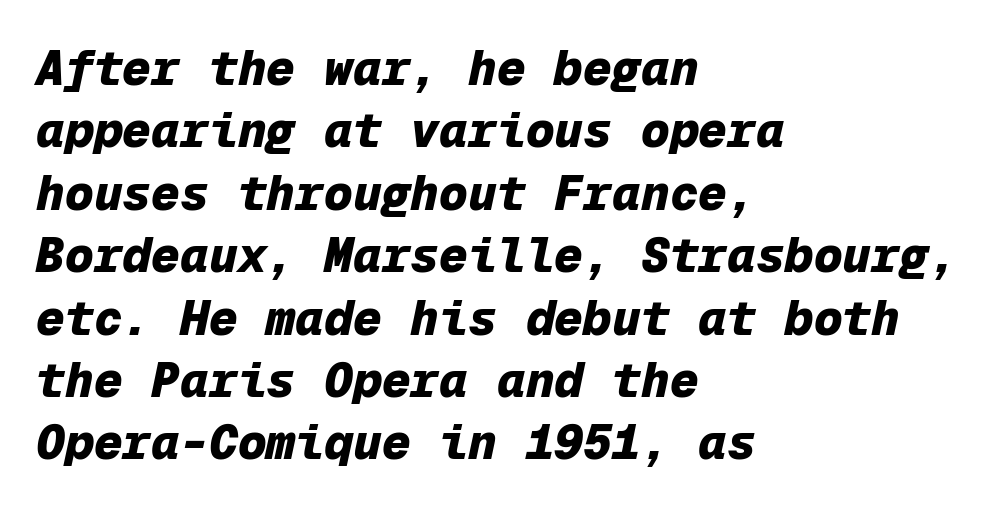
{"italic": "yes", "lean": "right", "slant_degrees": 12, "bold": "yes", "weight": "heavy", "width": "normal", "stroke_contrast": "low", "x_height": "medium", "monospaced": "yes", "underline": "no", "align": "left", "line_spacing": "normal", "line_spacing_ratio": 1.3, "letter_spacing": "normal", "letter_spacing_em": 0.0, "glyph_px": 48}
